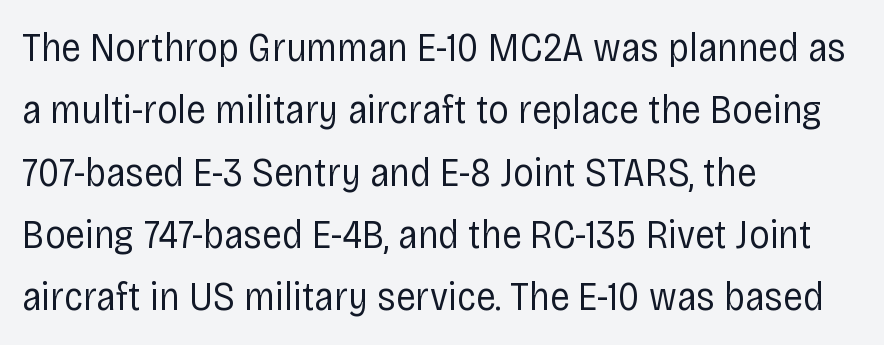
Q: Is the text bold? A: No.
Q: Is the text italic (slanted)? A: No, it is upright.
Q: Is the typeface a serif or a sans-serif typeface? A: Sans-serif.
Q: Is the text underlined? A: No.
Q: How is the paragraph aligned? A: Left-aligned.
Q: Is the spacing between letters normal or unusually wide? A: Normal.
Q: Is the spacing between lines tight, normal or loose? A: Normal.
Q: Width (condensed, normal, or wide)? A: Condensed.
Q: Stroke contrast? A: Low.
Q: x-height? A: Large.
Q: Monospaced? A: No.
